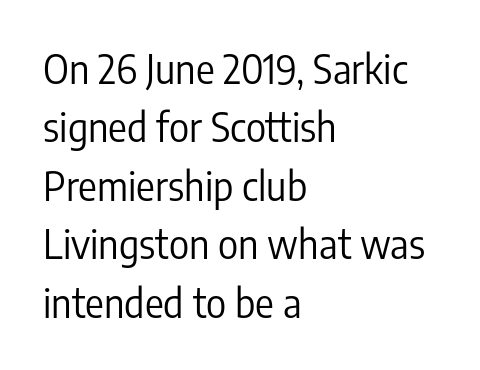
Q: Is the text bold? A: No.
Q: Is the text italic (slanted)? A: No, it is upright.
Q: Is the typeface a serif or a sans-serif typeface? A: Sans-serif.
Q: Is the text underlined? A: No.
Q: How is the paragraph aligned? A: Left-aligned.
Q: Is the spacing between letters normal or unusually wide? A: Normal.
Q: Is the spacing between lines tight, normal or loose? A: Normal.
Q: Width (condensed, normal, or wide)? A: Condensed.
Q: Stroke contrast? A: Low.
Q: x-height? A: Medium.
Q: Monospaced? A: No.
